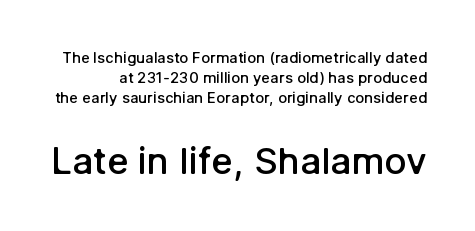
The face used here is a semibold: visibly heavier than regular, lighter than bold. The horizontal fit of the characters is conventional and even. The face used here is proportionally spaced, like ordinary book or web type. This rendering employs a face without finishing strokes, i.e., a sans-serif.
